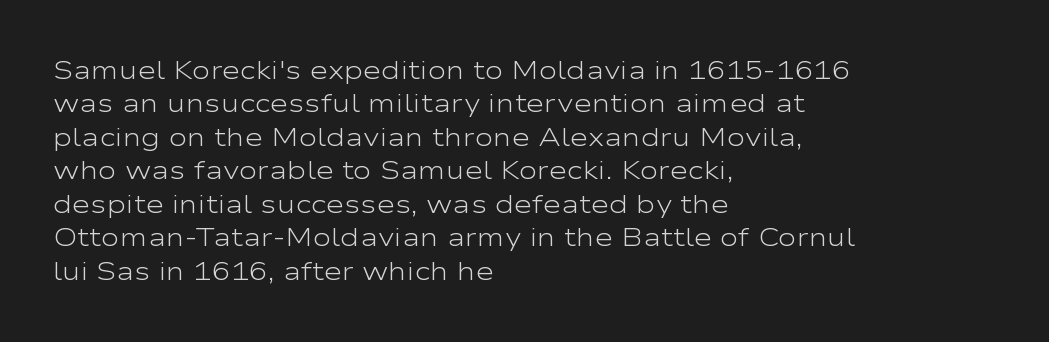
The image shows 25 px text type, upright; set left-aligned, normal line spacing (1.34x), normal letter spacing, not underlined.
